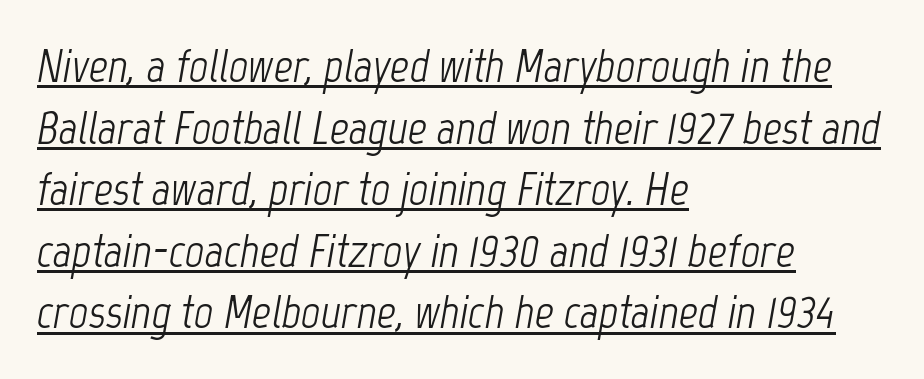
{"italic": "yes", "lean": "right", "slant_degrees": 12, "bold": "no", "weight": "light", "width": "condensed", "stroke_contrast": "low", "x_height": "medium", "monospaced": "no", "underline": "yes", "align": "left", "line_spacing": "normal", "line_spacing_ratio": 1.31, "letter_spacing": "normal", "letter_spacing_em": 0.0, "glyph_px": 47}
